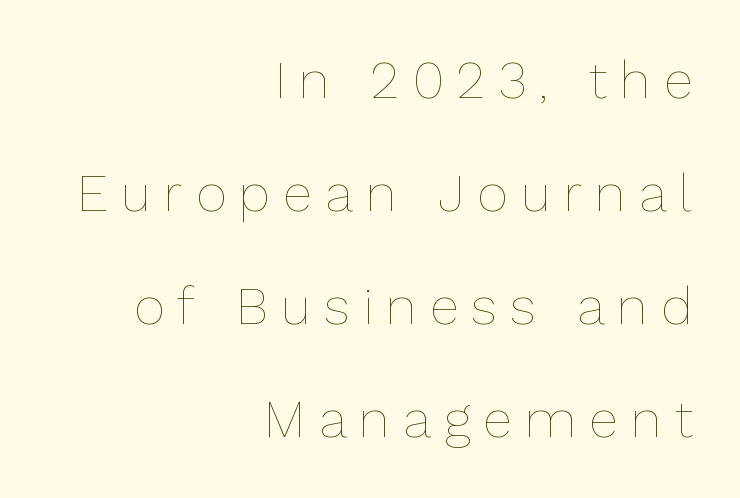
The weight tops out at a normal text grade. The ragged edge is on the left, which tells us the setting is flush right. Between one letter and the next there's a generous, obvious gap. Posture: vertical. The space between consecutive lines is lavish.
